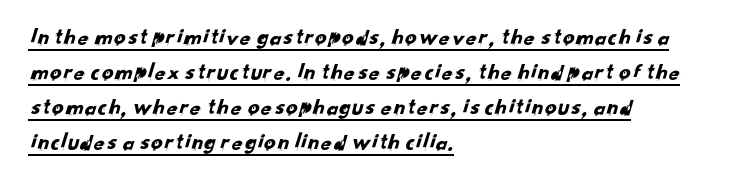
{"underline": "yes", "align": "left", "line_spacing": "normal", "line_spacing_ratio": 1.52, "letter_spacing": "normal", "letter_spacing_em": 0.0, "glyph_px": 23}
